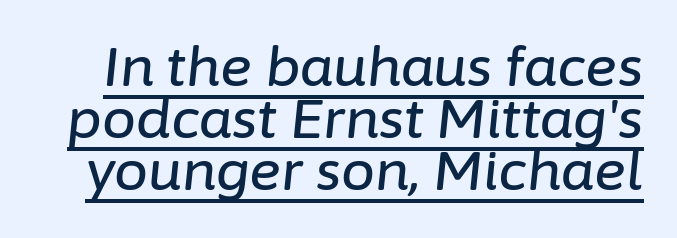
The image shows 54 px text type, italic (leaning right); set tight line spacing (0.96x), normal letter spacing, underlined; low stroke contrast and a medium x-height.
